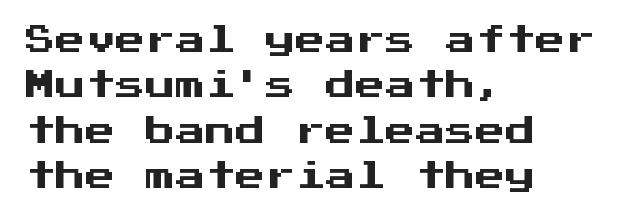
This is sans-serif lettering, the kind often seen on screens and signage. The rag falls on the right side of this text block. This block has exactly the height ordinary leading produces. No italicization has been applied; the sample stays upright. Looks like terminal output: every glyph gets an equal slot.
